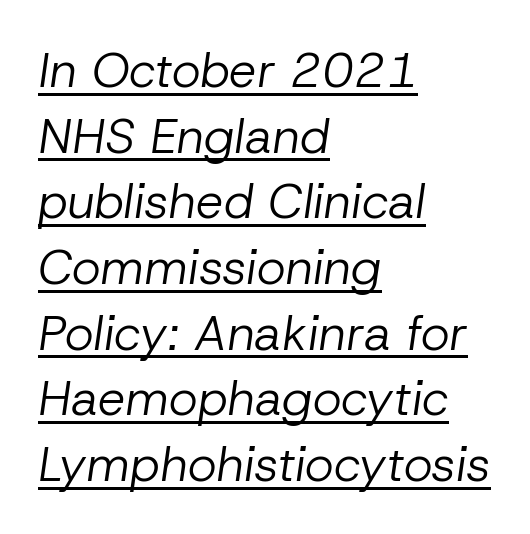
The image shows 49 px regular-weight type, italic (leaning right); set left-aligned, normal line spacing (1.34x), normal letter spacing, underlined; low stroke contrast and a medium x-height.
